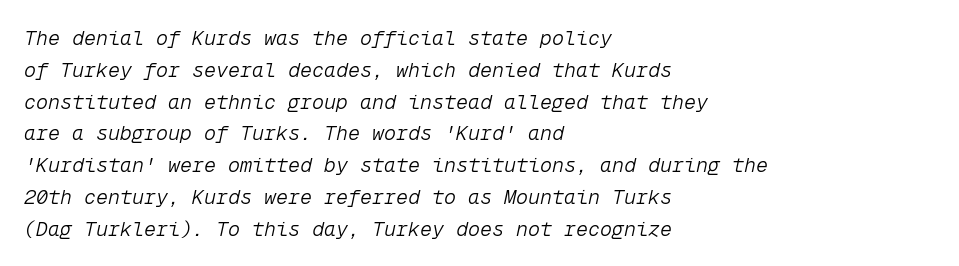
Visually the block forms a straight wall on the left and a jagged coastline on the right. Weight: regular or lighter. The space beneath each line is pristine and unruled. A normal amount of white space separates one row of letters from the next. This sample uses plain, unmodified letter spacing.
